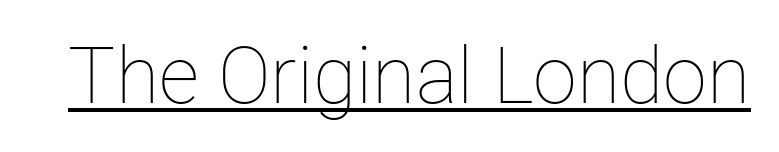
{"italic": "no", "bold": "no", "weight": "thin", "width": "normal", "stroke_contrast": "low", "x_height": "medium", "monospaced": "no", "underline": "yes", "letter_spacing": "normal", "letter_spacing_em": 0.0, "glyph_px": 79}
